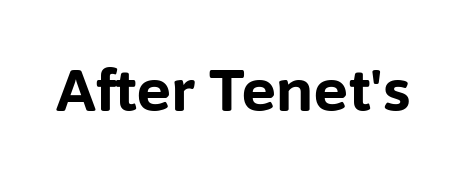
Q: Is the text bold? A: Yes.
Q: Is the text italic (slanted)? A: No, it is upright.
Q: Is the typeface a serif or a sans-serif typeface? A: Sans-serif.
Q: Is the text underlined? A: No.
Q: Is the spacing between letters normal or unusually wide? A: Normal.
Q: Width (condensed, normal, or wide)? A: Normal.
Q: Stroke contrast? A: Low.
Q: x-height? A: Medium.
Q: Monospaced? A: No.
